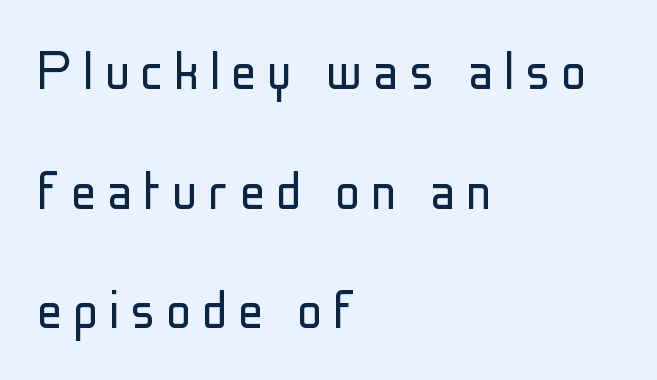
I'd call this a sans setting — the letters go barefoot. Visually the block forms a straight wall on the left and a jagged coastline on the right. No heavy texture on the line: the type isn't bold. The type sits square on the baseline with zero lean. Looks like regular typesetting: each glyph gets only the width it needs. These lines stand farther apart than default settings would place them.
